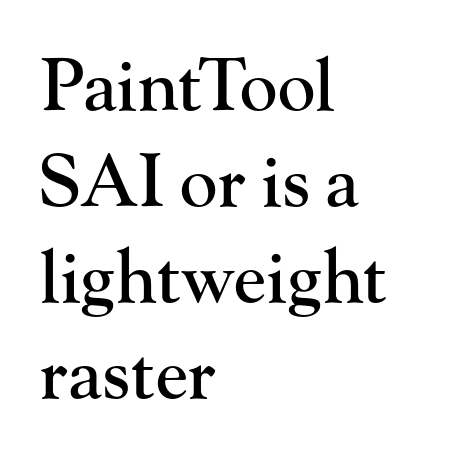
Q: Is the text italic (slanted)? A: No, it is upright.
Q: Is the typeface a serif or a sans-serif typeface? A: Serif.
Q: Is the text underlined? A: No.
Q: How is the paragraph aligned? A: Left-aligned.
Q: Is the spacing between letters normal or unusually wide? A: Normal.
Q: Is the spacing between lines tight, normal or loose? A: Normal.
Q: Width (condensed, normal, or wide)? A: Normal.
Q: Stroke contrast? A: High.
Q: x-height? A: Small.
Q: Monospaced? A: No.
